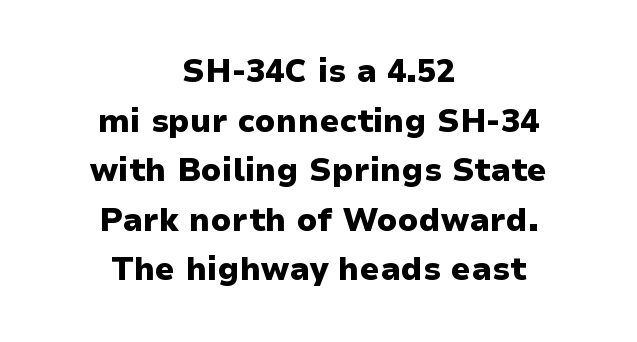
The specimen omits any rule beneath the text block's lines. Is the block centered? Yes — each line is placed symmetrically about the middle. Notice how the stems are strictly vertical — no italics here. Honestly, the row spacing looks completely unremarkable.
